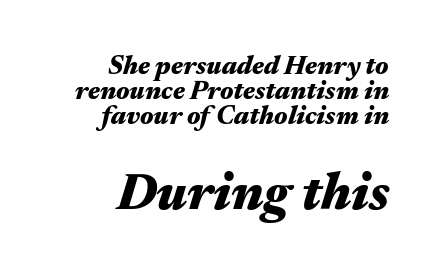
Teacher's note: observe the even right margin — that is flush-right alignment. A typesetter would call this proportional, since set widths differ per character. The line-height multiplier appears low, near solid setting. Short note: letters normally spaced. Compared with ordinary roman type, these characters are visibly tilted.
